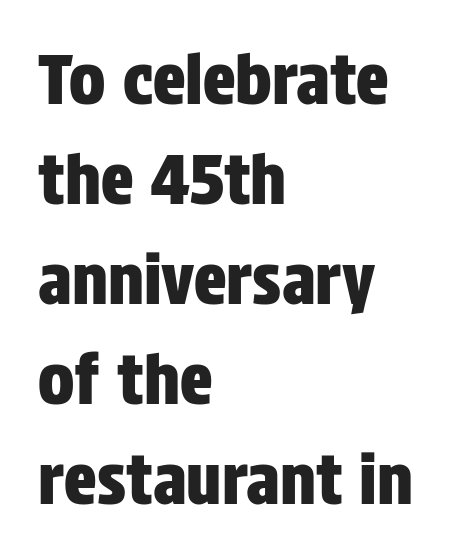
{"serif": "no", "italic": "no", "width": "condensed", "stroke_contrast": "low", "x_height": "large", "monospaced": "no", "underline": "no", "align": "left", "line_spacing": "normal", "line_spacing_ratio": 1.47, "letter_spacing": "normal", "letter_spacing_em": 0.0, "glyph_px": 68}
